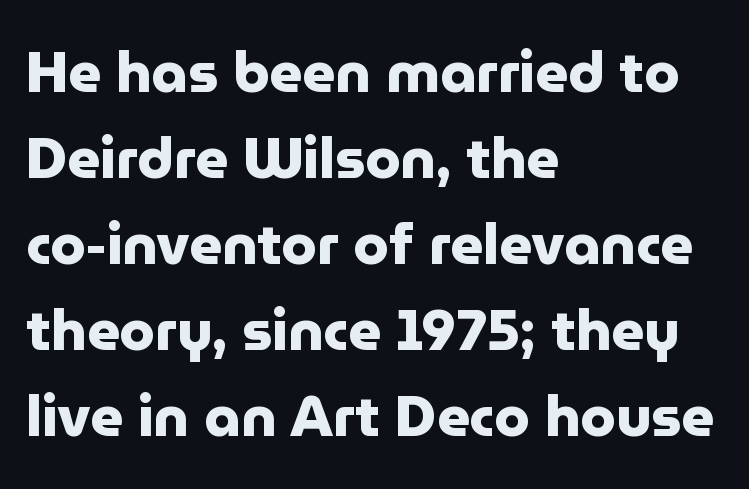
{"serif": "no", "italic": "no", "bold": "yes", "weight": "heavy", "width": "normal", "stroke_contrast": "low", "x_height": "medium", "monospaced": "no", "underline": "no", "align": "left", "line_spacing": "normal", "line_spacing_ratio": 1.51, "letter_spacing": "normal", "letter_spacing_em": 0.0, "glyph_px": 57}
